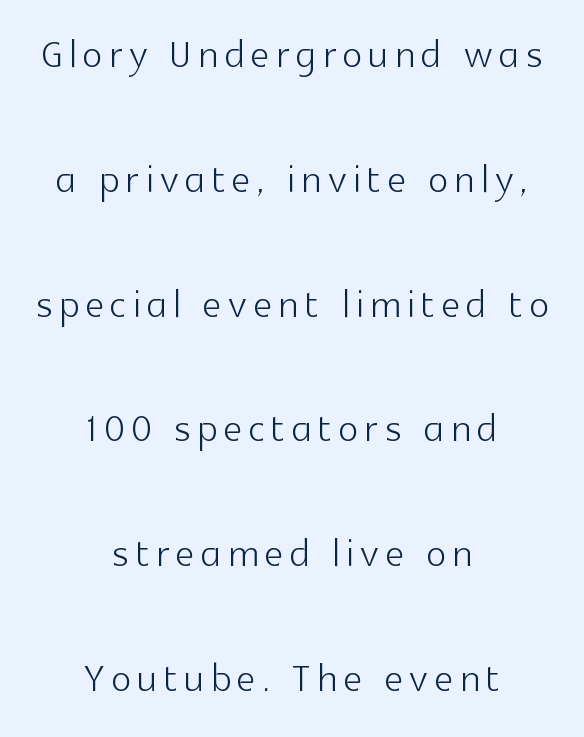
Q: Is the text bold? A: No.
Q: Is the text italic (slanted)? A: No, it is upright.
Q: Is the typeface a serif or a sans-serif typeface? A: Sans-serif.
Q: Is the text underlined? A: No.
Q: How is the paragraph aligned? A: Centered.
Q: Is the spacing between lines tight, normal or loose? A: Loose.
Q: Width (condensed, normal, or wide)? A: Normal.
Q: x-height? A: Medium.
Q: Monospaced? A: No.
